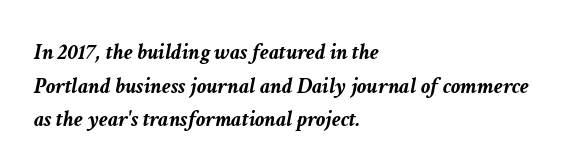
The image shows 23 px bold type, italic (leaning right); set left-aligned, normal line spacing (1.46x), normal letter spacing, not underlined.
